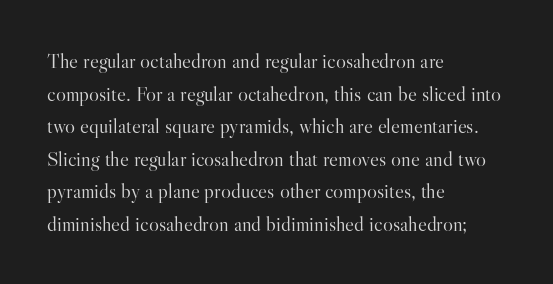
{"italic": "no", "bold": "no", "underline": "no", "align": "left", "line_spacing": "normal", "line_spacing_ratio": 1.55, "letter_spacing": "normal", "letter_spacing_em": 0.0, "glyph_px": 21}
